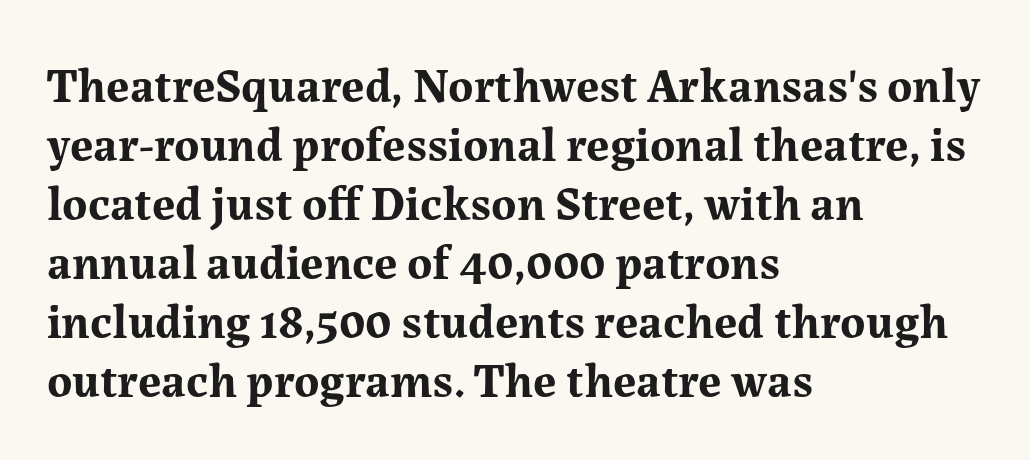
Every stem runs plumb, perpendicular to the baseline. As a designer I'd log this as weight 700, bold. Note the varied advance widths — an 'i' is clearly narrower than an 'm'. Look at the bottom of the vertical strokes: they flare into serifs here.
